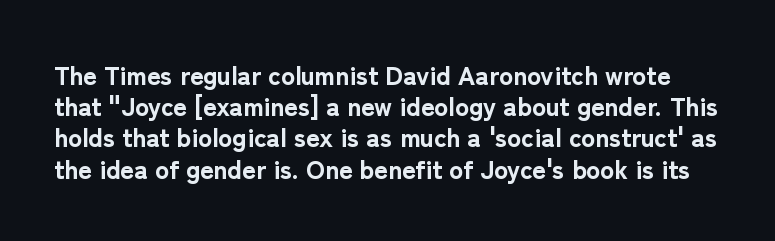
Q: Is the text bold? A: Yes.
Q: Is the text italic (slanted)? A: No, it is upright.
Q: Is the text underlined? A: No.
Q: Is the spacing between letters normal or unusually wide? A: Normal.
